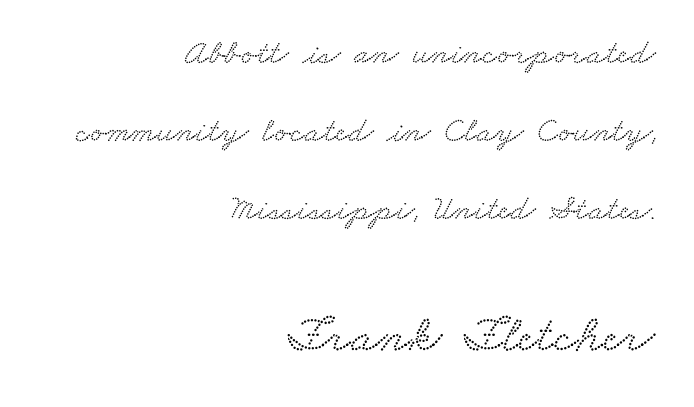
{"serif": "yes", "width": "wide", "stroke_contrast": "low", "x_height": "small", "monospaced": "no", "underline": "no", "align": "right", "line_spacing": "loose", "line_spacing_ratio": 2.23, "letter_spacing": "normal", "letter_spacing_em": 0.0, "larger_block": "second", "size_ratio": 1.49, "glyph_px": 52}
